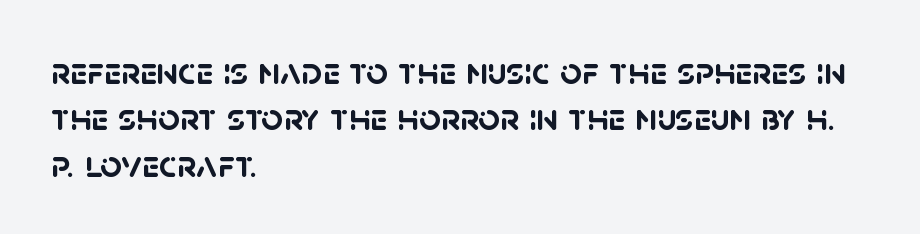
The image shows 38 px semibold sans-serif type; set left-aligned, line spacing 1.22x, normal letter spacing, not underlined; low stroke contrast and a large x-height.
